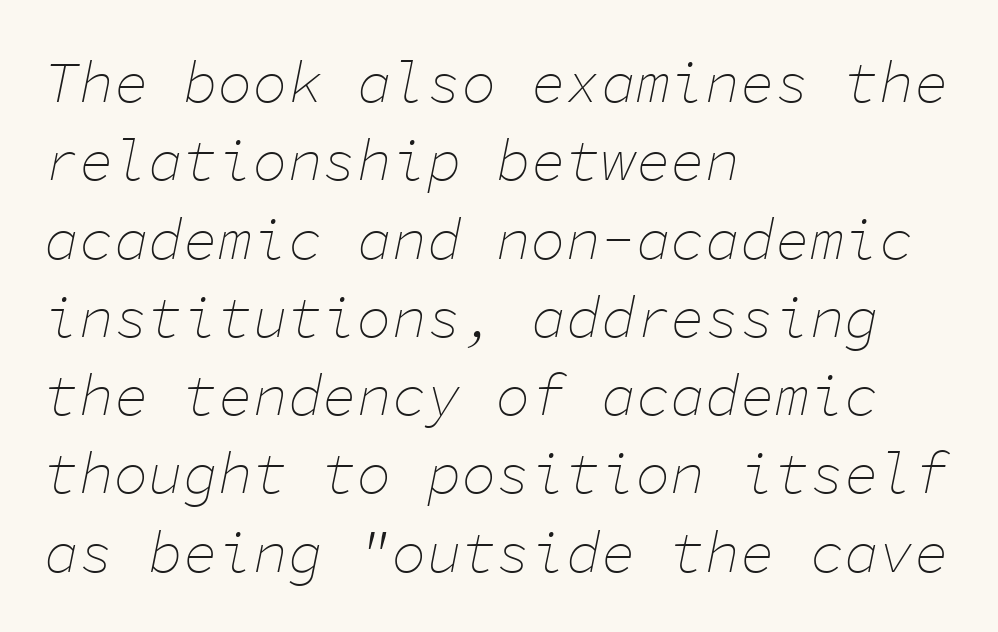
Q: Is the text bold? A: No.
Q: Is the text italic (slanted)? A: Yes, it leans right by about 11 degrees.
Q: Is the text underlined? A: No.
Q: How is the paragraph aligned? A: Left-aligned.
Q: Is the spacing between letters normal or unusually wide? A: Normal.
Q: Is the spacing between lines tight, normal or loose? A: Normal.
Q: Width (condensed, normal, or wide)? A: Normal.
Q: Stroke contrast? A: Low.
Q: x-height? A: Medium.
Q: Monospaced? A: Yes.
